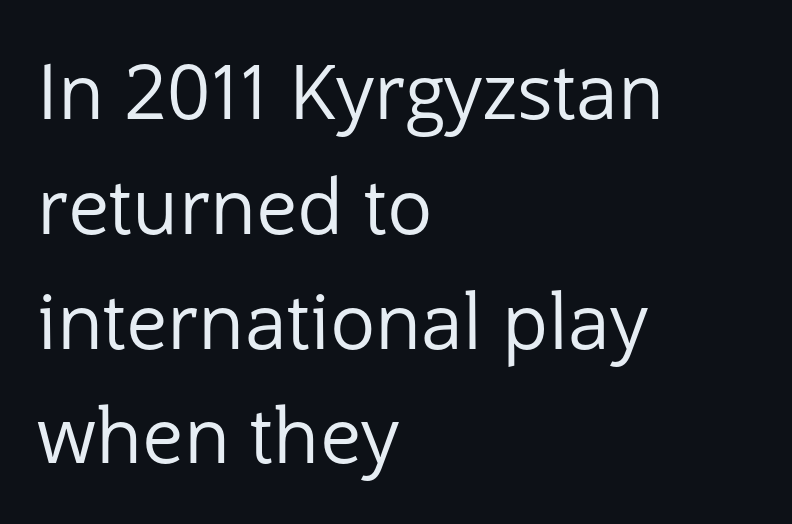
The image shows 76 px regular-weight sans-serif type, upright; set left-aligned, normal line spacing (1.51x), normal letter spacing, not underlined; low stroke contrast and a medium x-height.
